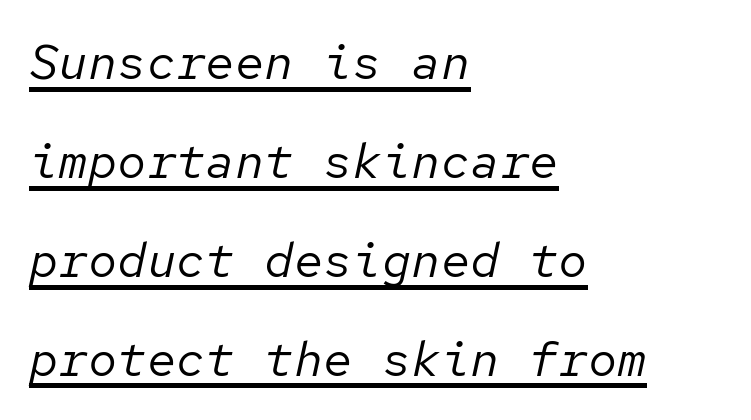
Stroke mass is kept to a normal reading level or below. Rows of type keep a wide berth in the vertical direction. These lines stack with their left ends in a neat column. Like a heading marked for emphasis, these lines bear an underscore.
